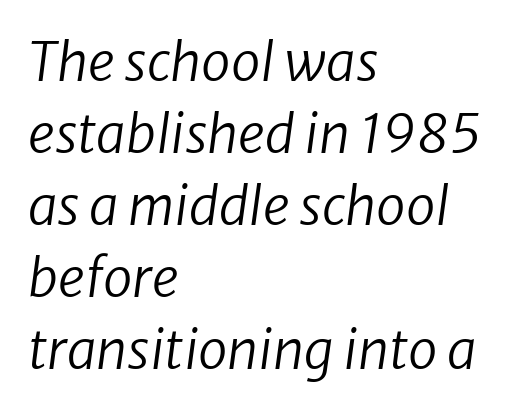
The line texture is even and compact thanks to regular tracking. The typesetting does not lean heavy: it is not bold. A classic flush-left, rag-right setting is used for this passage. Observe the lean: these are italic letterforms.
